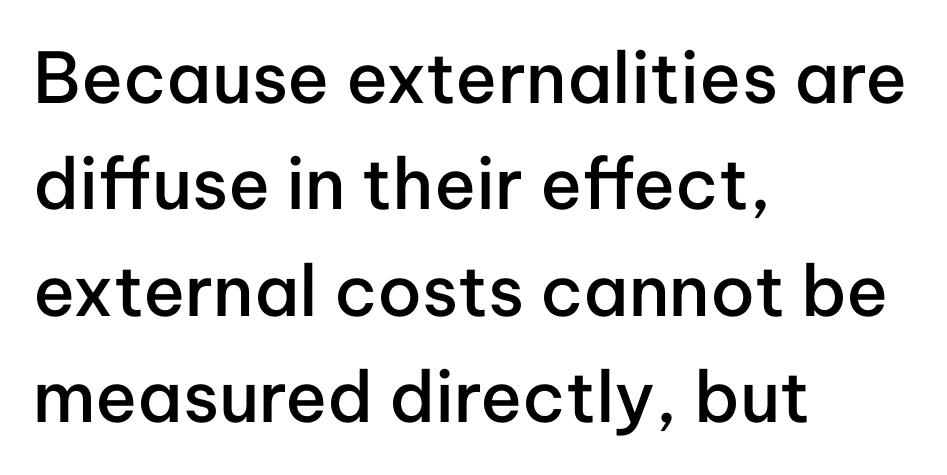
Q: Is the text bold? A: Semi-bold.
Q: Is the text italic (slanted)? A: No, it is upright.
Q: Is the typeface a serif or a sans-serif typeface? A: Sans-serif.
Q: Is the text underlined? A: No.
Q: How is the paragraph aligned? A: Left-aligned.
Q: Is the spacing between letters normal or unusually wide? A: Normal.
Q: Is the spacing between lines tight, normal or loose? A: Normal.
Q: Width (condensed, normal, or wide)? A: Normal.
Q: Stroke contrast? A: Low.
Q: x-height? A: Medium.
Q: Monospaced? A: No.
